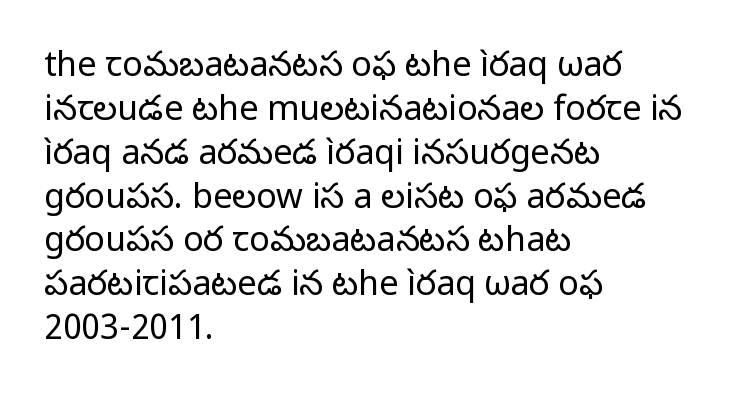
{"serif": "no", "italic": "no", "bold": "no", "weight": "regular", "width": "normal", "stroke_contrast": "low", "x_height": "medium", "monospaced": "no", "underline": "no", "align": "left", "line_spacing": "normal", "line_spacing_ratio": 1.29, "letter_spacing": "normal", "letter_spacing_em": 0.0, "glyph_px": 34}
